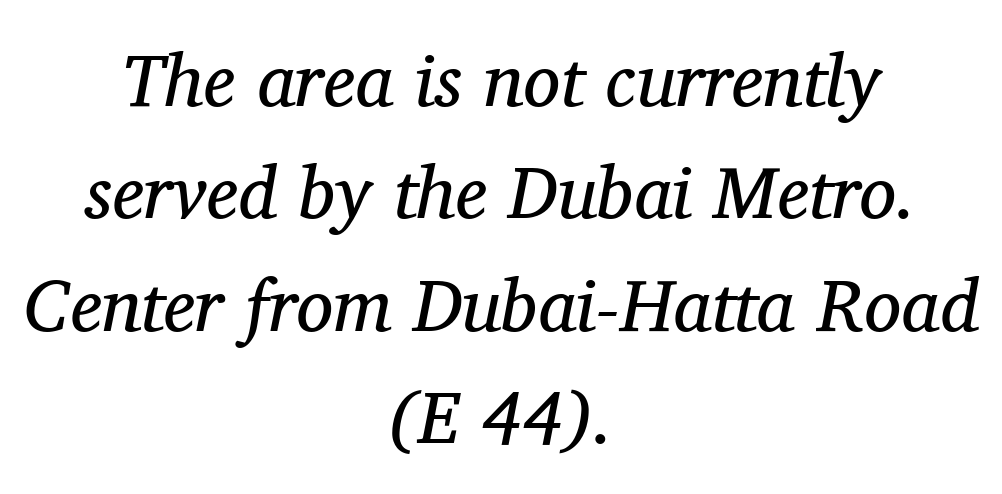
{"serif": "yes", "italic": "yes", "lean": "right", "slant_degrees": 11, "bold": "no", "weight": "regular", "width": "normal", "stroke_contrast": "medium", "x_height": "medium", "monospaced": "no", "underline": "no", "align": "center", "line_spacing": "normal", "line_spacing_ratio": 1.52, "letter_spacing": "normal", "letter_spacing_em": 0.0, "glyph_px": 74}
